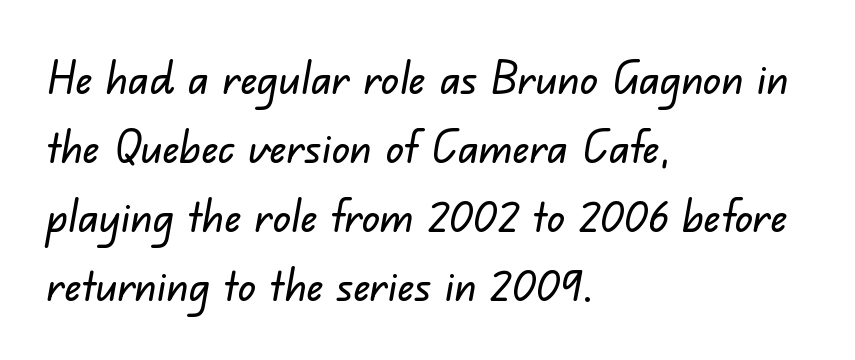
{"serif": "no", "width": "normal", "stroke_contrast": "low", "x_height": "small", "monospaced": "no", "underline": "no", "align": "left", "line_spacing": "normal", "line_spacing_ratio": 1.53, "letter_spacing": "normal", "letter_spacing_em": 0.0, "glyph_px": 45}
